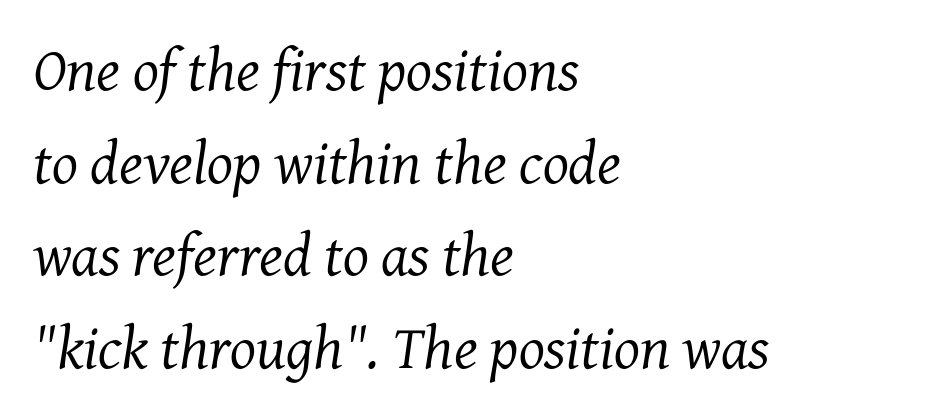
Letters rest on an invisible, unmarked baseline. Slanted lettering throughout. Baseline-to-baseline distance is the conventional proportion of letter height. The letterforms sit at book weight or below. A student would call this left alignment; a typographer would say flush left, rag right.
